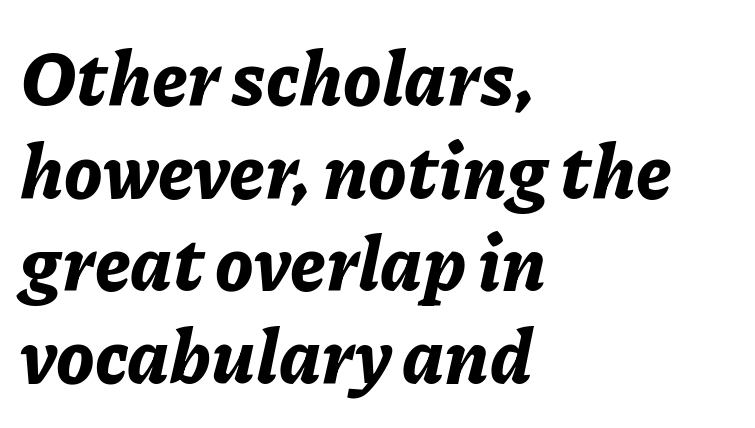
The image shows 76 px bold type, italic (leaning right); set left-aligned, line spacing 1.22x, normal letter spacing, not underlined; low stroke contrast and a medium x-height.
